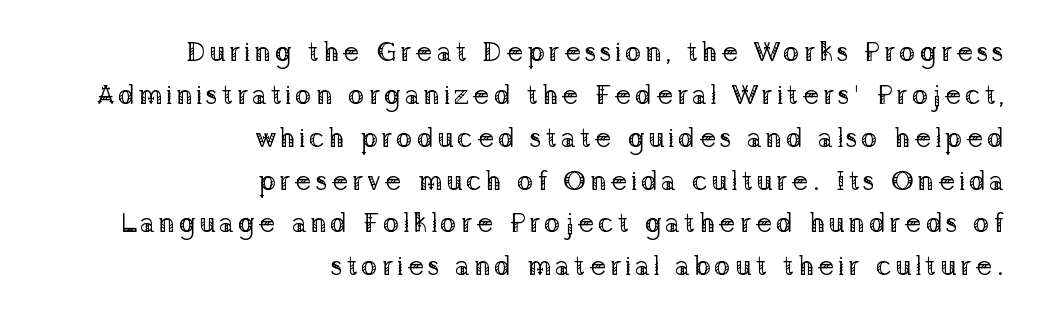
The image shows 28 px regular-weight serif type, upright; set right-aligned, normal line spacing (1.53x), not underlined; low stroke contrast and a medium x-height.
